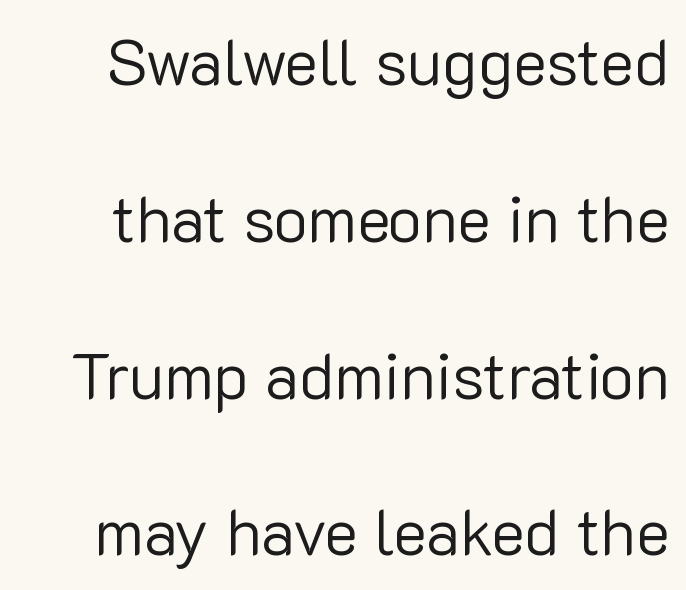
The words here are not underlined. Ordinary non-slanted type is in use. Heaviness? Minimal to ordinary, like unemphasized prose. Summary of vertical rhythm: relaxed, with wide interline spacing. Caption: standard tracking, unaltered.
